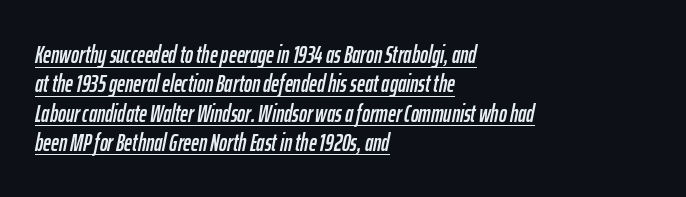
Q: Is the text italic (slanted)? A: Yes, it leans right by about 12 degrees.
Q: Is the text underlined? A: Yes.
Q: How is the paragraph aligned? A: Left-aligned.
Q: Is the spacing between letters normal or unusually wide? A: Normal.
